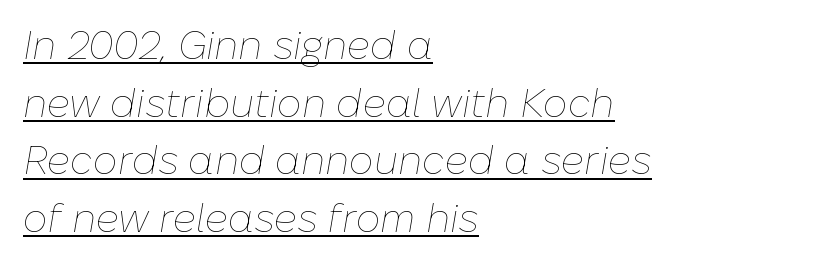
Q: Is the text bold? A: No.
Q: Is the text italic (slanted)? A: Yes, it leans right by about 10 degrees.
Q: Is the text underlined? A: Yes.
Q: How is the paragraph aligned? A: Left-aligned.
Q: Is the spacing between letters normal or unusually wide? A: Normal.
Q: Is the spacing between lines tight, normal or loose? A: Normal.
Q: Width (condensed, normal, or wide)? A: Normal.
Q: Stroke contrast? A: Low.
Q: x-height? A: Medium.
Q: Monospaced? A: No.
